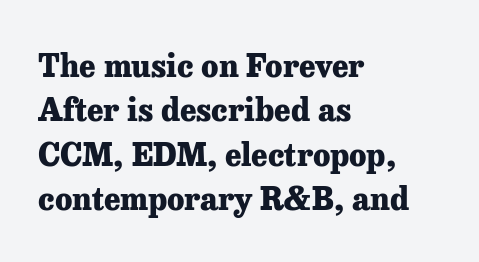
The font family rendered here belongs to the serif group. Every stem runs plumb, perpendicular to the baseline. The passage shown is typed in a proportional face where columns would drift. The lines are quadded left. Here the glyphs are tracked normally, forming tight word shapes.
